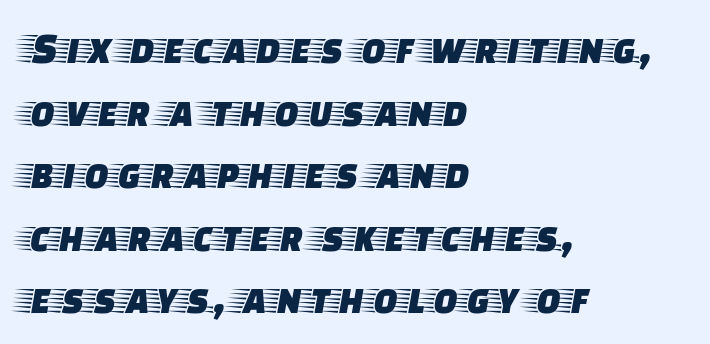
The image shows 45 px wide serif type; set left-aligned, normal line spacing (1.39x), normal letter spacing, not underlined; low stroke contrast and a large x-height.
